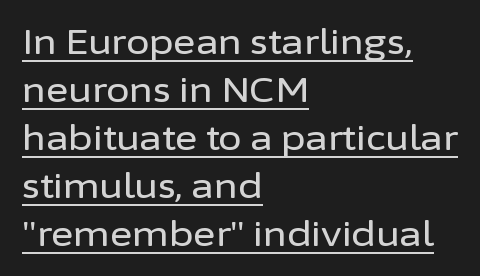
{"serif": "no", "italic": "no", "width": "normal", "stroke_contrast": "low", "x_height": "medium", "monospaced": "no", "underline": "yes", "align": "left", "line_spacing": "normal", "line_spacing_ratio": 1.41, "letter_spacing": "normal", "letter_spacing_em": 0.0, "glyph_px": 34}
